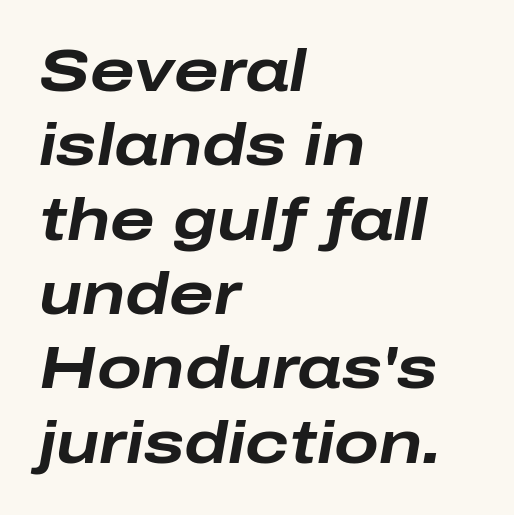
Q: Is the text bold? A: Yes.
Q: Is the text italic (slanted)? A: Yes, it leans right by about 10 degrees.
Q: Is the text underlined? A: No.
Q: How is the paragraph aligned? A: Left-aligned.
Q: Is the spacing between letters normal or unusually wide? A: Normal.
Q: Is the spacing between lines tight, normal or loose? A: Normal.
Q: Width (condensed, normal, or wide)? A: Wide.
Q: Stroke contrast? A: Low.
Q: x-height? A: Medium.
Q: Monospaced? A: No.
